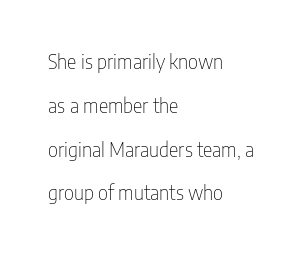
Q: Is the text bold? A: No.
Q: Is the text italic (slanted)? A: No, it is upright.
Q: Is the text underlined? A: No.
Q: How is the paragraph aligned? A: Left-aligned.
Q: Is the spacing between letters normal or unusually wide? A: Normal.
Q: Is the spacing between lines tight, normal or loose? A: Loose.
